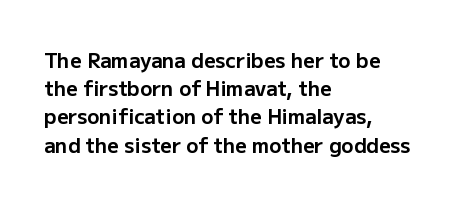
{"italic": "no", "bold": "yes", "underline": "no", "align": "left", "line_spacing": "normal", "line_spacing_ratio": 1.41, "letter_spacing": "normal", "letter_spacing_em": 0.0, "glyph_px": 20}
